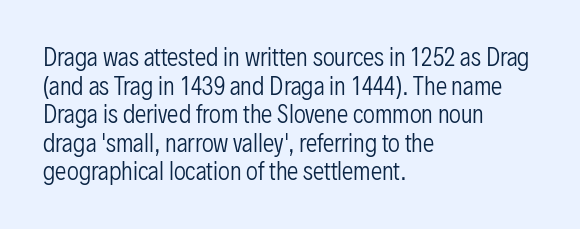
{"italic": "no", "bold": "no", "underline": "no", "align": "left", "line_spacing_ratio": 1.24, "letter_spacing": "normal", "letter_spacing_em": 0.0, "glyph_px": 23}
